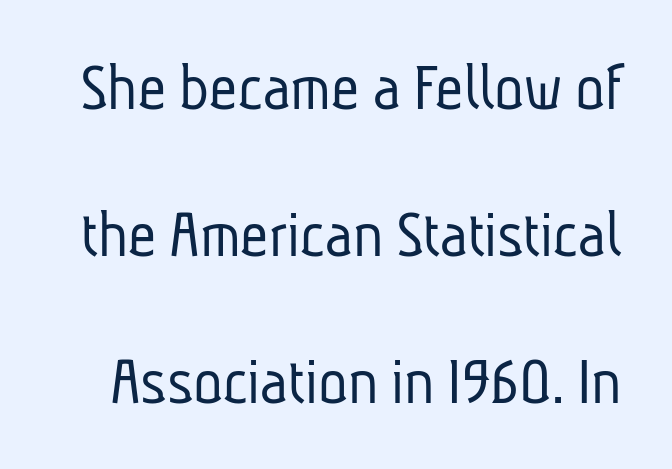
{"serif": "no", "bold": "no", "weight": "light", "width": "condensed", "stroke_contrast": "low", "x_height": "medium", "monospaced": "no", "underline": "no", "line_spacing": "loose", "line_spacing_ratio": 2.13, "letter_spacing": "normal", "letter_spacing_em": 0.0, "glyph_px": 69}
